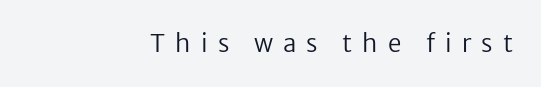
The image shows 24 px text type, upright; set right-aligned, unusually wide letter spacing (+0.42 em), not underlined.
